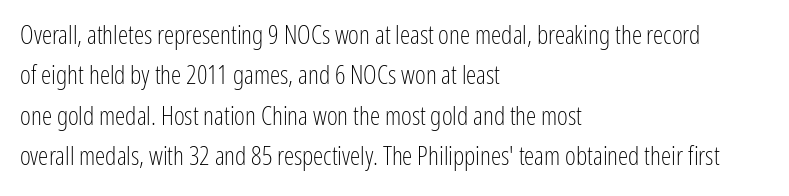
{"italic": "no", "bold": "no", "underline": "no", "align": "left", "line_spacing": "normal", "line_spacing_ratio": 1.55, "letter_spacing": "normal", "letter_spacing_em": 0.0, "glyph_px": 26}
